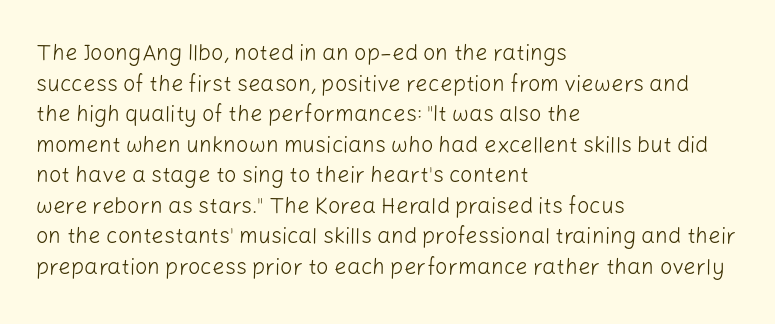
The image shows 22 px text type, upright; set left-aligned, normal line spacing (1.39x), normal letter spacing, not underlined.
